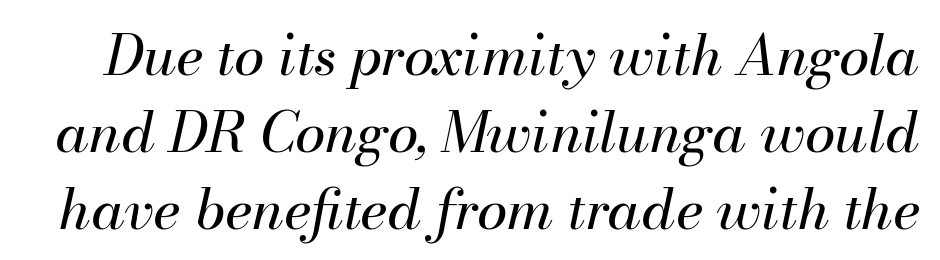
The image shows 55 px regular-weight type, italic (leaning right); set normal line spacing (1.4x), normal letter spacing, not underlined; medium stroke contrast and a small x-height.
